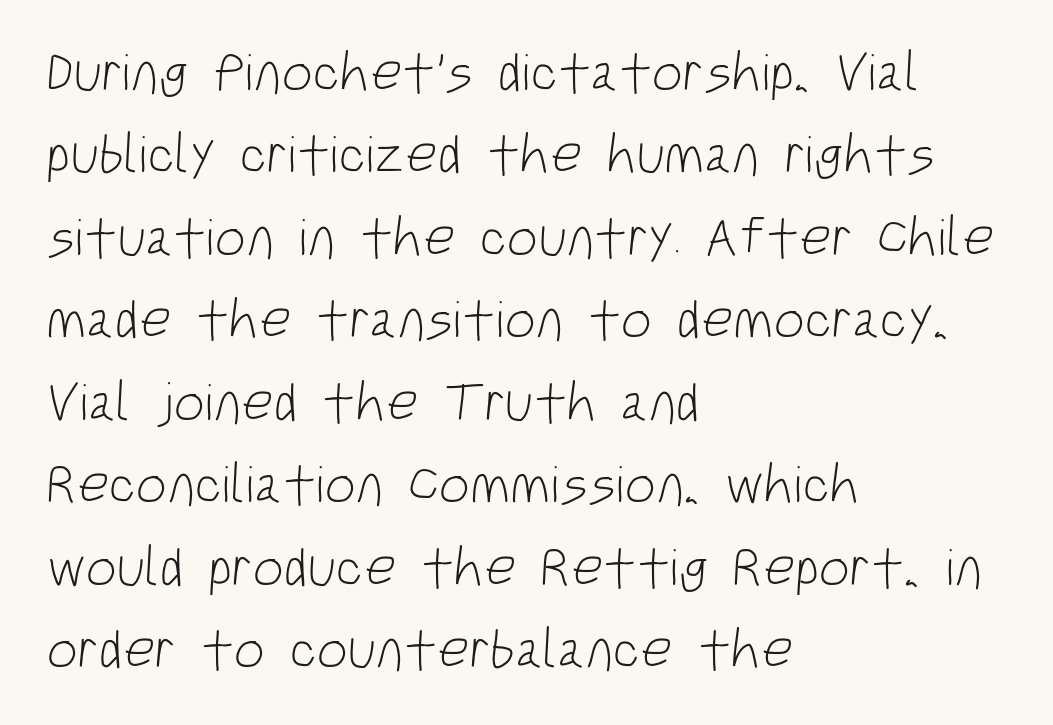
Q: Is the text bold? A: No.
Q: Is the typeface a serif or a sans-serif typeface? A: Sans-serif.
Q: Is the text underlined? A: No.
Q: How is the paragraph aligned? A: Left-aligned.
Q: Is the spacing between letters normal or unusually wide? A: Normal.
Q: Is the spacing between lines tight, normal or loose? A: Normal.
Q: Width (condensed, normal, or wide)? A: Condensed.
Q: Stroke contrast? A: Low.
Q: x-height? A: Large.
Q: Monospaced? A: No.
